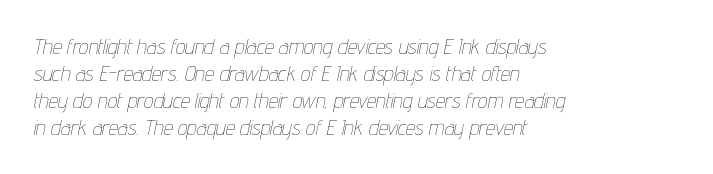
The image shows 21 px text type, italic (leaning right); set left-aligned, normal line spacing (1.29x), normal letter spacing, not underlined.
